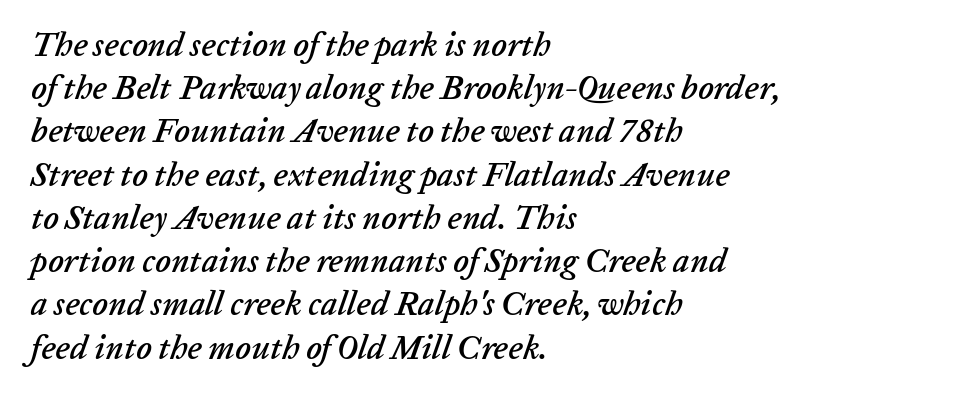
{"italic": "yes", "lean": "right", "slant_degrees": 20, "width": "normal", "stroke_contrast": "low", "x_height": "medium", "monospaced": "no", "underline": "no", "align": "left", "line_spacing": "normal", "line_spacing_ratio": 1.31, "letter_spacing": "normal", "letter_spacing_em": 0.0, "glyph_px": 33}
